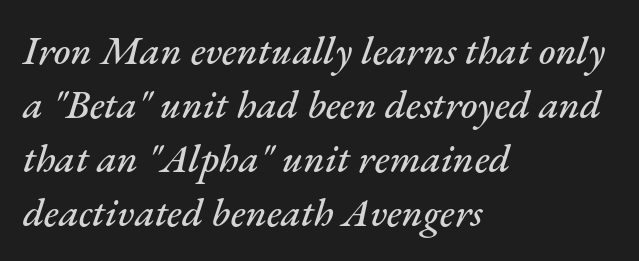
Caption: multi-line text, flush left, ragged right. Between one letter and the next there's only the usual sliver of space. This rendering features lettering with no underline. You could not count columns in this text — the font is proportionally spaced. The rendering uses a moderate line-height, typical for paragraphs. An italicized treatment has been applied to the whole sample.
